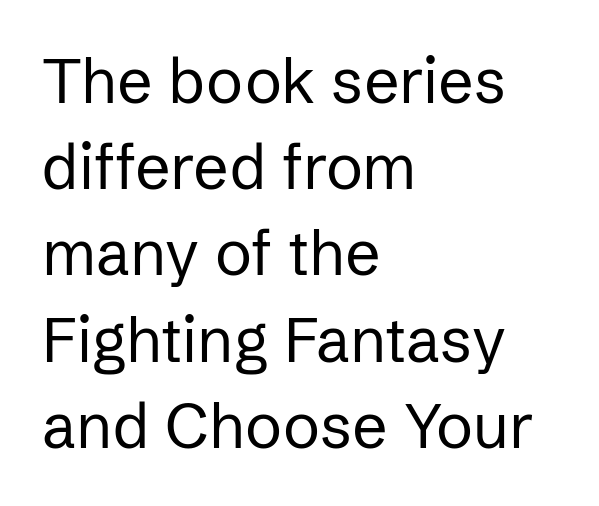
The image shows 62 px regular-weight sans-serif type, upright; set left-aligned, normal line spacing (1.39x), normal letter spacing, not underlined; low stroke contrast and a medium x-height.
